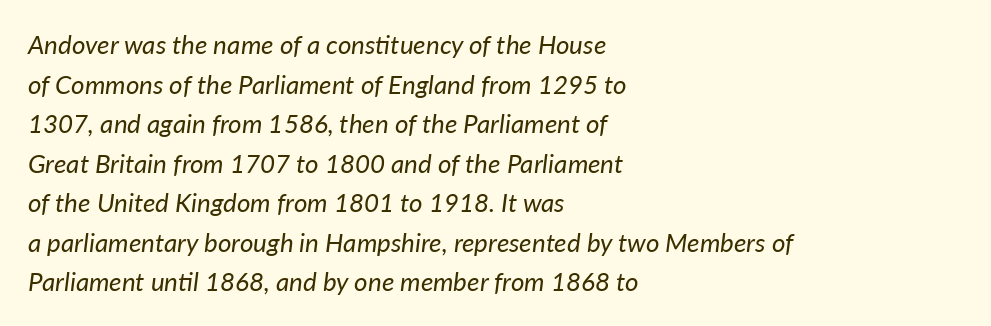
The image shows 26 px text type, italic (leaning right); set left-aligned, normal line spacing (1.52x), normal letter spacing, not underlined.
